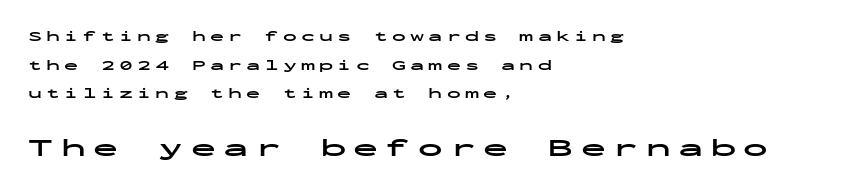
The image shows 25 px bold type, upright; set left-aligned, loose line spacing (2.04x), unusually wide letter spacing (+0.3 em), not underlined; the second (bottom) block is 1.79x larger.
